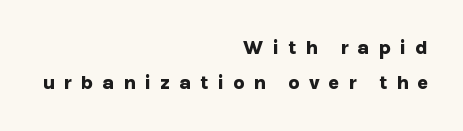
The image shows 20 px bold type, upright; set right-aligned, line spacing 1.77x, unusually wide letter spacing (+0.43 em), not underlined.
